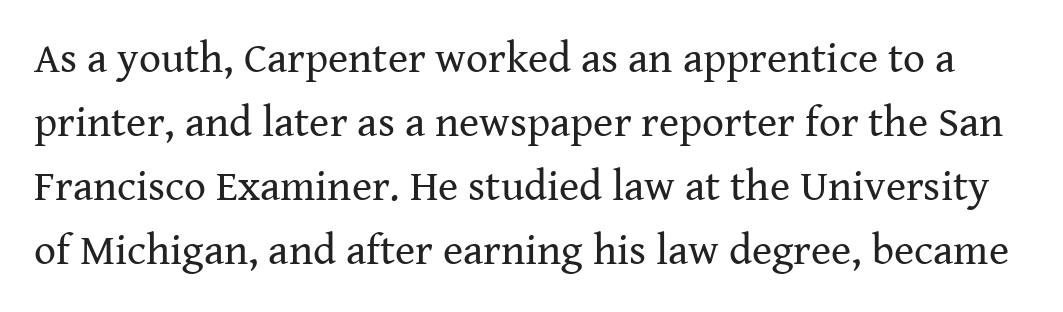
A serif font was chosen for this passage. The letters sit at their default tracking, neither squeezed nor spread. The typography opts for an upright posture over an oblique one. This reads as an unemphasized weight, regular at the heaviest. Each letter keeps its own natural width here, so spacing adapts to shape.
